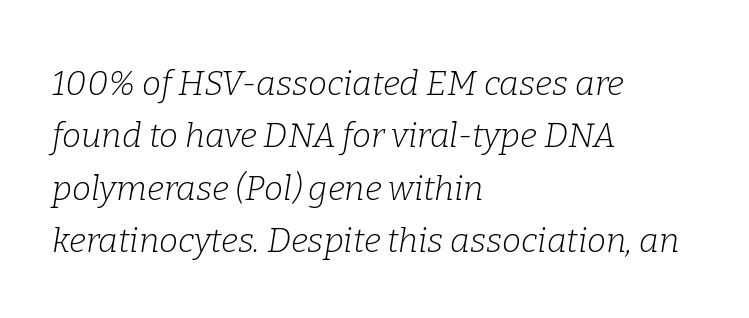
{"serif": "yes", "italic": "yes", "lean": "right", "slant_degrees": 9, "bold": "no", "weight": "light", "width": "normal", "stroke_contrast": "low", "x_height": "medium", "monospaced": "no", "underline": "no", "align": "left", "line_spacing": "normal", "line_spacing_ratio": 1.54, "letter_spacing": "normal", "letter_spacing_em": 0.0, "glyph_px": 34}
